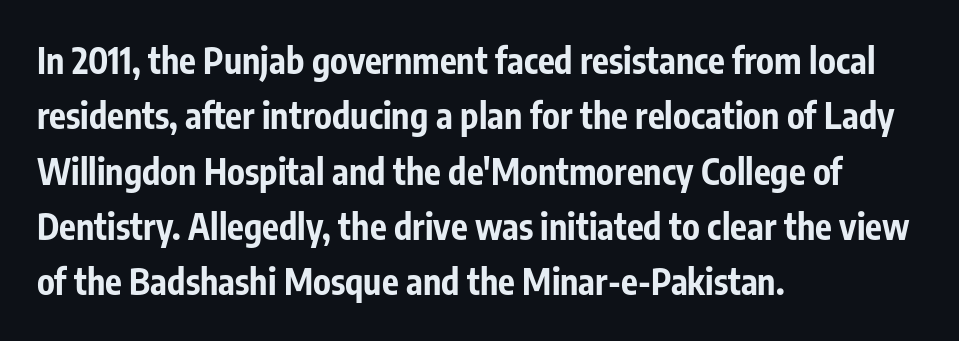
Underlining? Definitely not there. The rendering anchors every line to the left-hand side. Look at the tracking — it's just the regular setting, nothing added. What kind of face is this? One without serifs — a sans. The passage shown is typed in a proportional face where columns would drift. Strong, thick strokes mark this as bold type.
